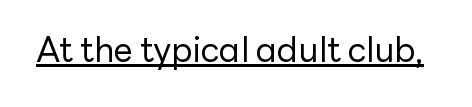
Letterform terminals end flat and unadorned throughout the passage. The rendered words wear a rule along their underside. Is this a fixed-width face? No — the glyphs have proportional, varying widths. The strokes are not fattened; the text isn't bold. Here the glyphs are tracked normally, forming tight word shapes.
